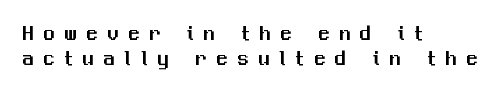
The type is letterspaced generously, with wide tracking. Compared with a centered layout, this one pins lines to the left instead. The baseline area is clear. Do the letters lean? They stand straight.
